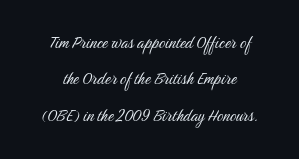
Q: Is the text bold? A: No.
Q: Is the text italic (slanted)? A: Yes.
Q: Is the text underlined? A: No.
Q: How is the paragraph aligned? A: Centered.
Q: Is the spacing between letters normal or unusually wide? A: Normal.
